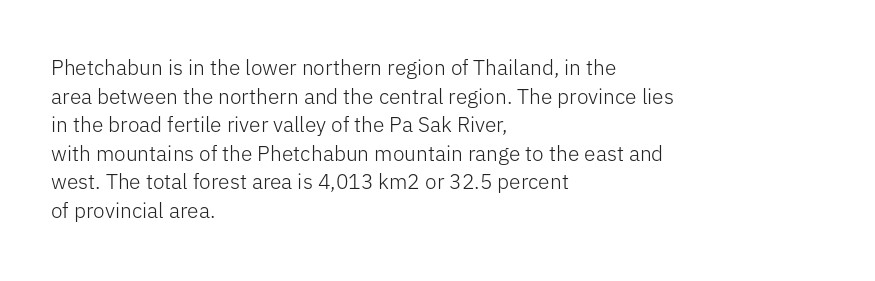
Line beginnings align vertically; line endings do not. Whoever set this chose a conventional vertical rhythm. Stroke mass is kept to a normal reading level or below. Nobody touched the tracking dial on this one.
